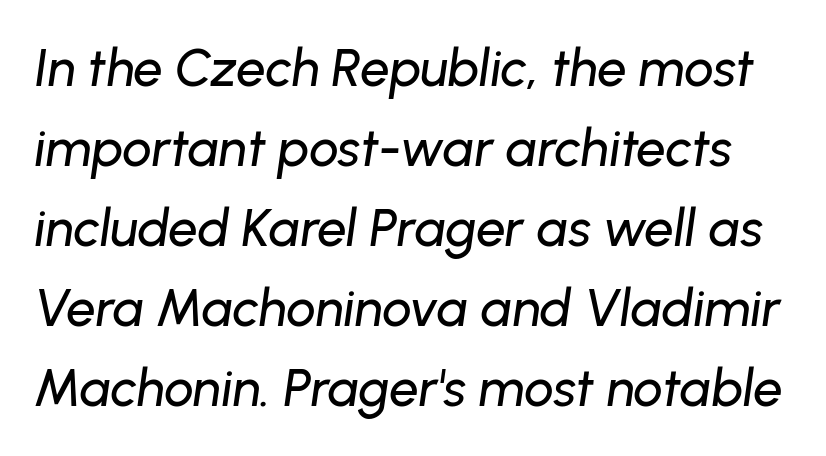
Observe the lean: these are italic letterforms. You could call the tracking neutral — neither tight nor loose. Each letter keeps its own natural width here, so spacing adapts to shape. This block has exactly the height ordinary leading produces.
